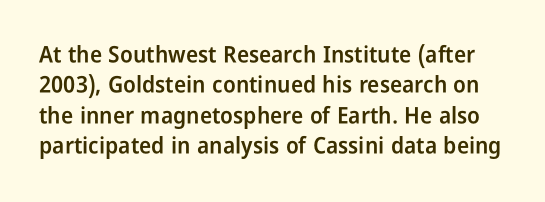
The line texture is even and compact thanks to regular tracking. Characters remain perfectly vertical along every line. Unmarked baselines from the first word to the last. Reading down the column, the eye jumps a familiar distance to each next line. The sample has been set in demibold, a notch under bold.
